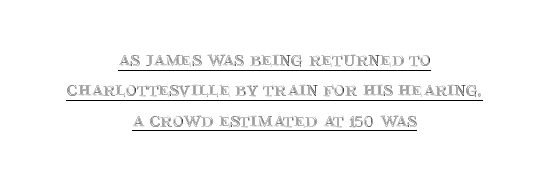
{"italic": "no", "underline": "yes", "align": "center", "line_spacing": "normal", "line_spacing_ratio": 1.45, "letter_spacing": "normal", "letter_spacing_em": 0.0, "glyph_px": 21}
